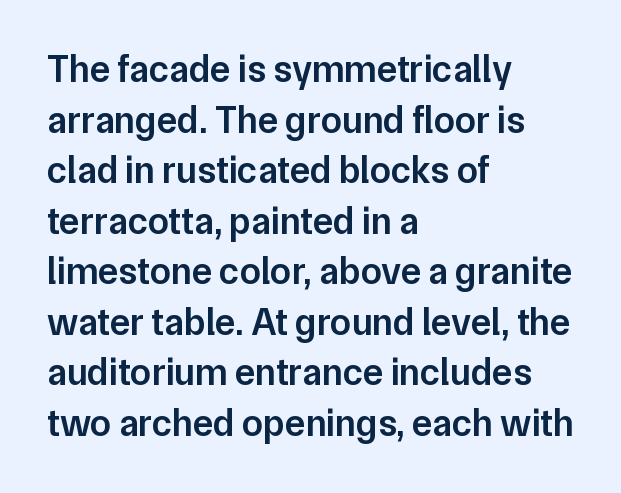
{"serif": "no", "italic": "no", "bold": "semi", "weight": "semibold", "width": "normal", "stroke_contrast": "low", "x_height": "medium", "monospaced": "no", "underline": "no", "align": "left", "line_spacing": "normal", "line_spacing_ratio": 1.33, "letter_spacing": "normal", "letter_spacing_em": 0.0, "glyph_px": 38}
